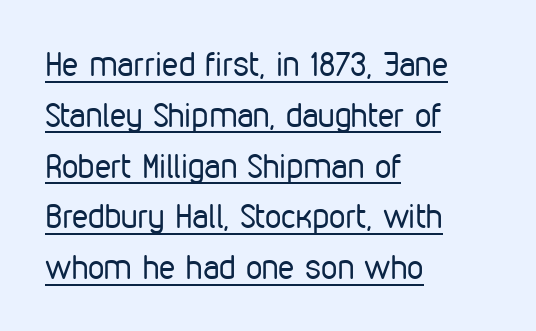
Q: Is the text bold? A: No.
Q: Is the text italic (slanted)? A: No, it is upright.
Q: Is the typeface a serif or a sans-serif typeface? A: Sans-serif.
Q: Is the text underlined? A: Yes.
Q: How is the paragraph aligned? A: Left-aligned.
Q: Is the spacing between letters normal or unusually wide? A: Normal.
Q: Is the spacing between lines tight, normal or loose? A: Normal.
Q: Width (condensed, normal, or wide)? A: Condensed.
Q: Stroke contrast? A: Low.
Q: x-height? A: Medium.
Q: Monospaced? A: No.
